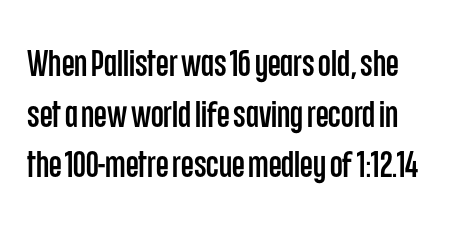
{"serif": "no", "italic": "no", "width": "condensed", "stroke_contrast": "low", "x_height": "large", "monospaced": "no", "underline": "no", "line_spacing": "normal", "line_spacing_ratio": 1.37, "letter_spacing": "normal", "letter_spacing_em": 0.0, "glyph_px": 37}
